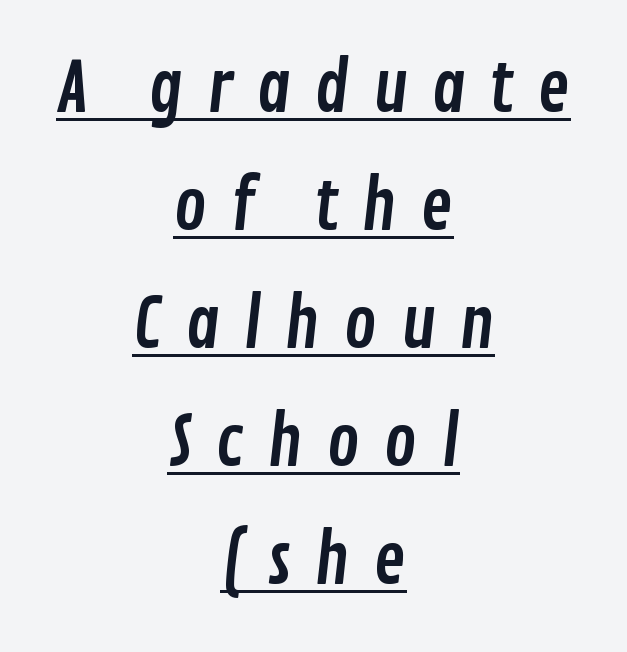
The passage is arranged like a title page — every line centered. Somebody hit Ctrl+U on this one — the words are underlined. What kind of face is this? One without serifs — a sans. The type is letterspaced generously, with wide tracking.
